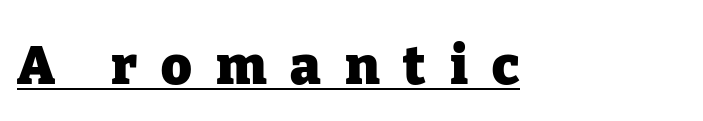
{"serif": "yes", "italic": "no", "bold": "yes", "weight": "heavy", "width": "normal", "stroke_contrast": "low", "x_height": "medium", "monospaced": "no", "underline": "yes", "letter_spacing": "wide", "letter_spacing_em": 0.45, "glyph_px": 53}
